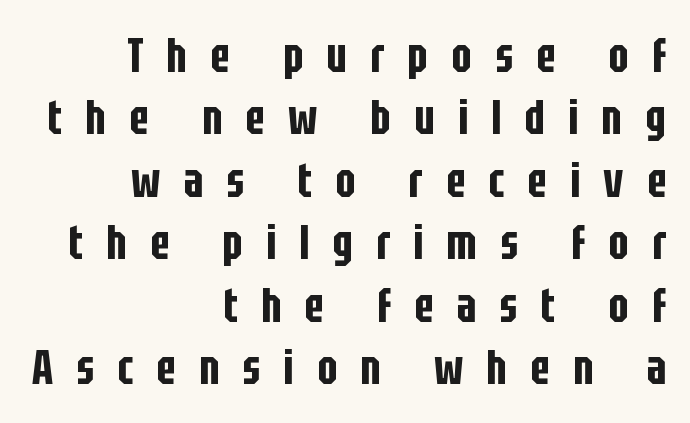
The image shows 48 px condensed sans-serif type, upright; set right-aligned, normal line spacing (1.3x), unusually wide letter spacing (+0.48 em), not underlined; low stroke contrast and a large x-height.
